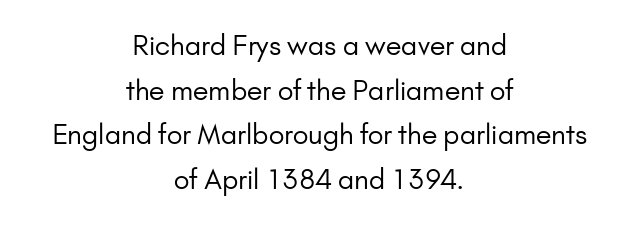
Summary of vertical rhythm: regular, with standard interline spacing. The gaps between neighbouring characters are ordinary and unremarkable. Honestly, there is no underline to notice here at all. Weight: regular or lighter.
